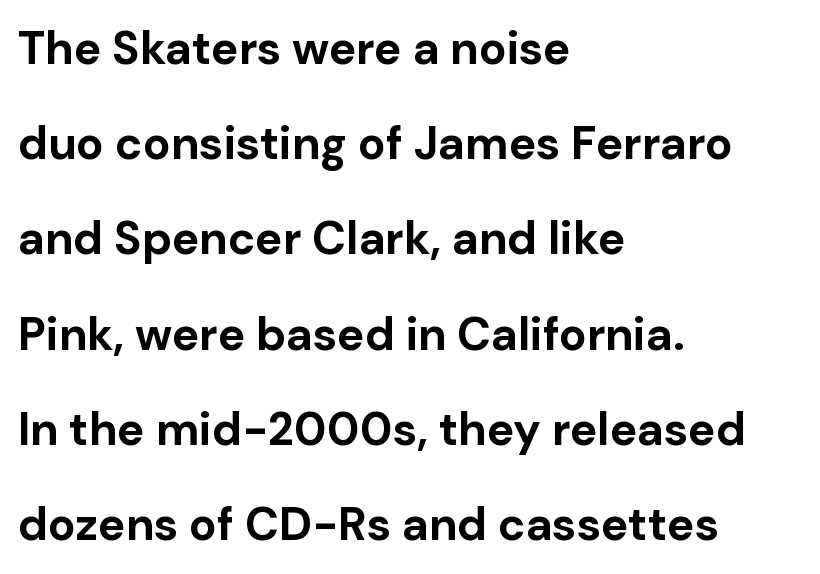
Q: Is the text bold? A: Yes.
Q: Is the text italic (slanted)? A: No, it is upright.
Q: Is the typeface a serif or a sans-serif typeface? A: Sans-serif.
Q: Is the text underlined? A: No.
Q: How is the paragraph aligned? A: Left-aligned.
Q: Is the spacing between letters normal or unusually wide? A: Normal.
Q: Is the spacing between lines tight, normal or loose? A: Loose.
Q: Width (condensed, normal, or wide)? A: Normal.
Q: Stroke contrast? A: Low.
Q: x-height? A: Medium.
Q: Monospaced? A: No.
